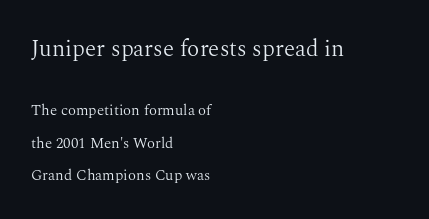
There is no visible air inserted between adjacent glyphs. The rendering anchors every line to the left-hand side. Vertical stems look standard width or narrower in stroke. Horizontal bands of white between lines are thick stripes.
